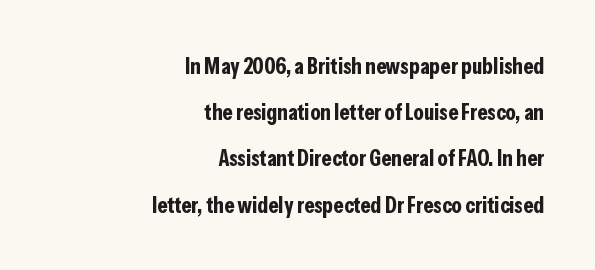
Successive baselines arrive slowly, with a big drop between each. Thick stems and heavy bowls — unmistakably bold. Honestly, the letter spacing is just normal — you wouldn't notice it. Visually the block forms a straight wall on the right and a jagged coastline on the left. The space beneath each line is pristine and unruled.
